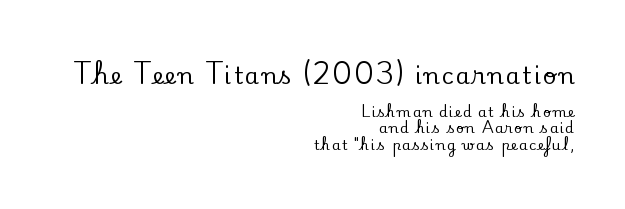
Q: Is the text italic (slanted)? A: No, it is upright.
Q: Is the text underlined? A: No.
Q: How is the paragraph aligned? A: Right-aligned.
Q: Which block of text is set in a larger size, the first (top) or the second (bottom)? A: The first (top) one.
